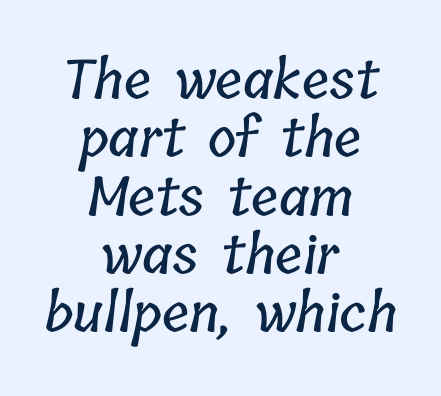
The image shows 54 px condensed type; set centered, tight line spacing (1.08x), normal letter spacing, not underlined; low stroke contrast and a medium x-height.
